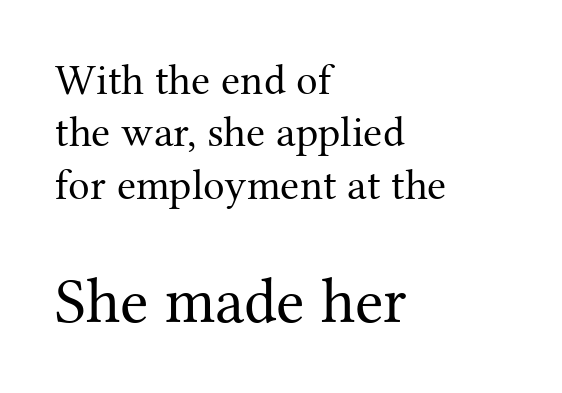
The image shows 64 px regular-weight serif type, upright; set left-aligned, line spacing 1.22x, normal letter spacing, not underlined; the second (bottom) block is 1.49x larger; medium stroke contrast and a medium x-height.
